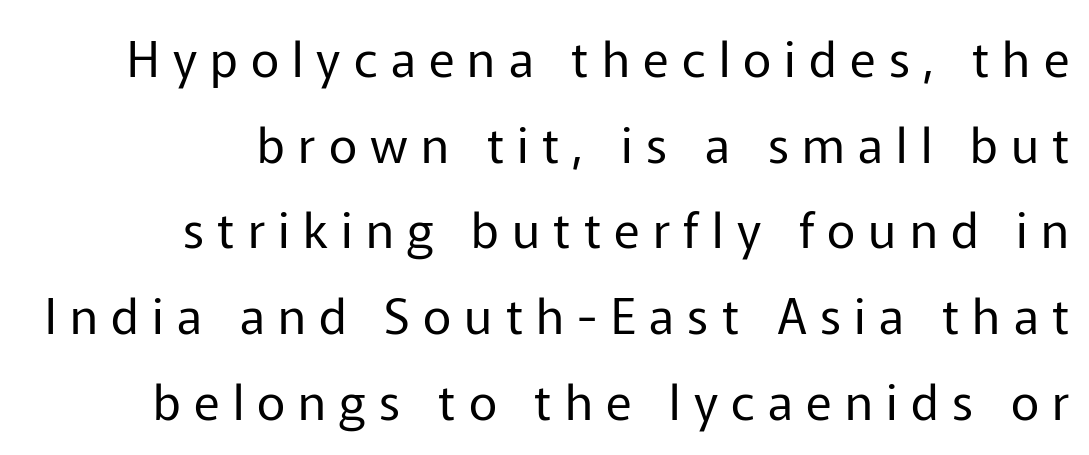
{"serif": "no", "italic": "no", "bold": "no", "weight": "regular", "width": "normal", "stroke_contrast": "low", "x_height": "medium", "monospaced": "no", "underline": "no", "align": "right", "line_spacing_ratio": 1.75, "letter_spacing": "wide", "letter_spacing_em": 0.27, "glyph_px": 49}
